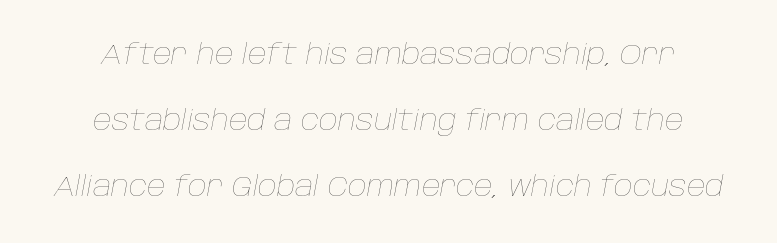
{"italic": "yes", "lean": "right", "slant_degrees": 10, "bold": "no", "weight": "thin", "width": "normal", "stroke_contrast": "low", "x_height": "large", "monospaced": "no", "underline": "no", "align": "center", "line_spacing": "loose", "line_spacing_ratio": 2.27, "letter_spacing": "normal", "letter_spacing_em": 0.0, "glyph_px": 29}
